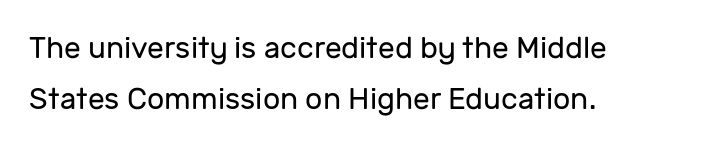
Q: Is the text bold? A: No.
Q: Is the text italic (slanted)? A: No, it is upright.
Q: Is the typeface a serif or a sans-serif typeface? A: Sans-serif.
Q: Is the text underlined? A: No.
Q: How is the paragraph aligned? A: Left-aligned.
Q: Is the spacing between letters normal or unusually wide? A: Normal.
Q: Width (condensed, normal, or wide)? A: Normal.
Q: Stroke contrast? A: Low.
Q: x-height? A: Medium.
Q: Monospaced? A: No.
